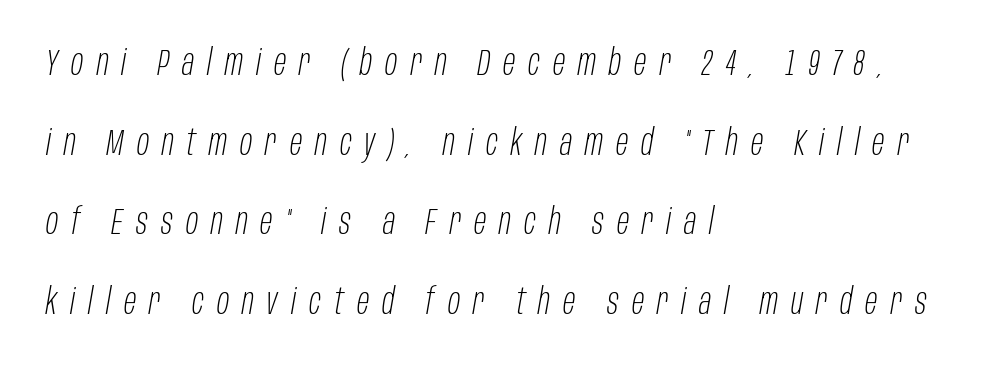
Airy leading. The text carries the slant typical of an italic or oblique font. Teacher's note: observe the even left margin — that is flush-left alignment. The passage shown is not bold in any degree. Check the space under the baseline: it is left empty.
